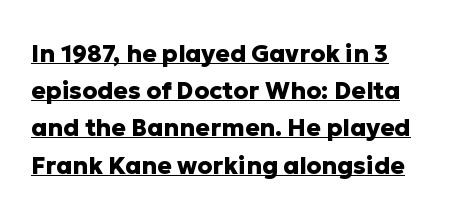
{"italic": "no", "bold": "yes", "underline": "yes", "align": "left", "line_spacing": "normal", "line_spacing_ratio": 1.55, "letter_spacing": "normal", "letter_spacing_em": 0.0, "glyph_px": 24}
